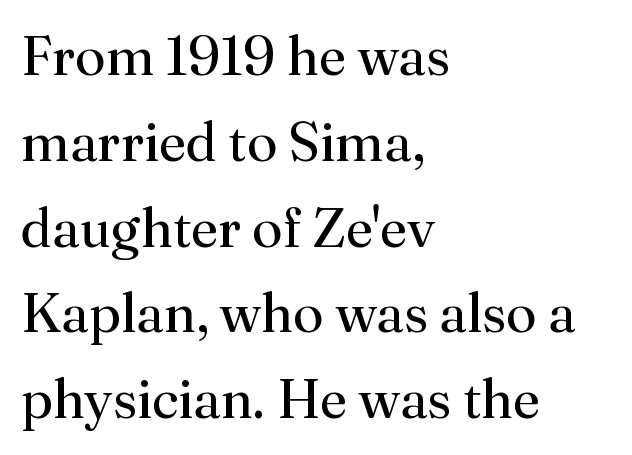
The setting favours the left margin, as ordinary paragraphs usually do. The face used here is proportionally spaced, like ordinary book or web type. The glyphs are unaccompanied by any horizontal stroke below them. No extra ink here — the face is not bold. The letters stand upright; this is a roman face.
